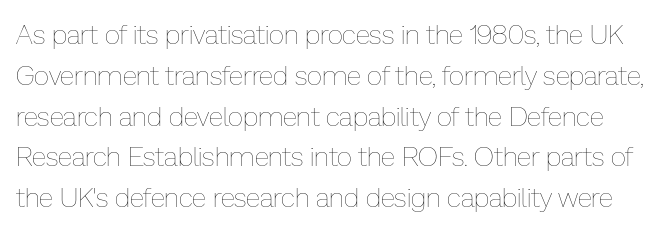
Q: Is the text bold? A: No.
Q: Is the text italic (slanted)? A: No, it is upright.
Q: Is the text underlined? A: No.
Q: Is the spacing between letters normal or unusually wide? A: Normal.
Q: Is the spacing between lines tight, normal or loose? A: Normal.
